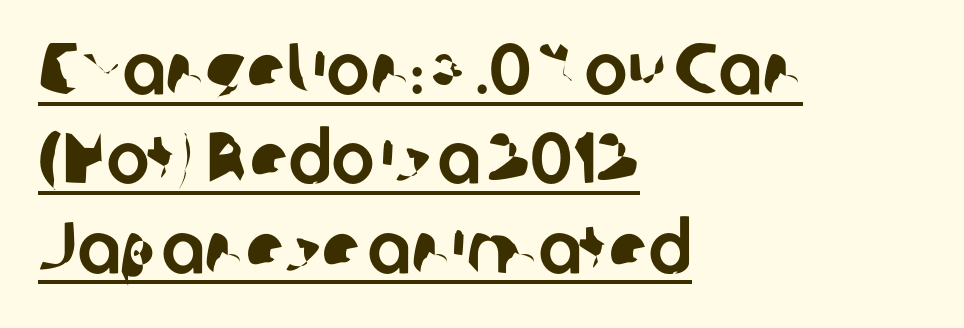
The passage shown is typed in a proportional face where columns would drift. Emphasis is given by a line drawn under the lettering. Short and long lines alike share a common starting point at left. This is sans-serif lettering, the kind often seen on screens and signage. Caption: standard tracking, unaltered.
